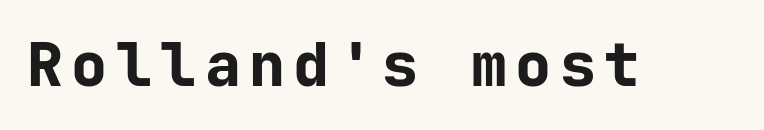
Q: Is the text bold? A: Yes.
Q: Is the text italic (slanted)? A: No, it is upright.
Q: Is the typeface a serif or a sans-serif typeface? A: Sans-serif.
Q: Is the text underlined? A: No.
Q: Width (condensed, normal, or wide)? A: Normal.
Q: Stroke contrast? A: Low.
Q: x-height? A: Medium.
Q: Monospaced? A: Yes.
